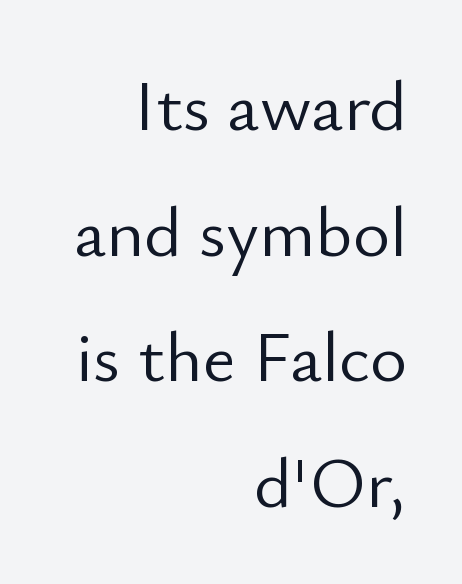
The image shows 71 px light sans-serif type, upright; set right-aligned, line spacing 1.77x, normal letter spacing, not underlined; low stroke contrast and a small x-height.
